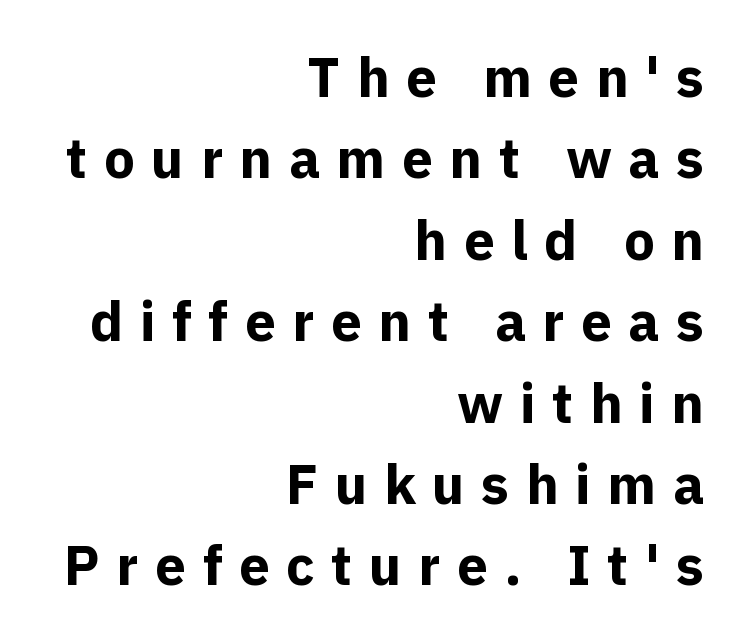
The image shows 55 px bold sans-serif type, upright; set right-aligned, normal line spacing (1.48x), unusually wide letter spacing (+0.3 em), not underlined; a medium x-height.
